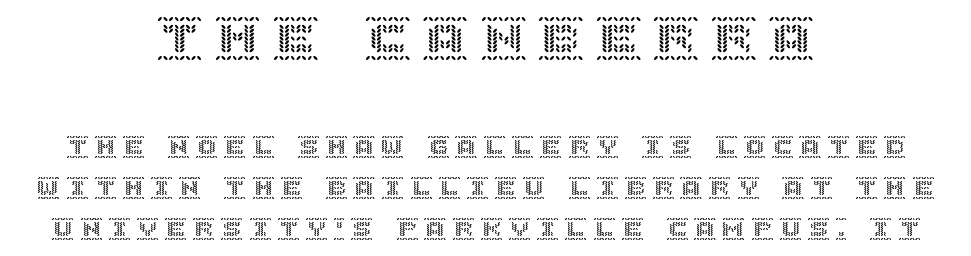
Q: Is the text italic (slanted)? A: No, it is upright.
Q: Is the text underlined? A: No.
Q: How is the paragraph aligned? A: Centered.
Q: Is the spacing between letters normal or unusually wide? A: Unusually wide.
Q: Which block of text is set in a larger size, the first (top) or the second (bottom)? A: The first (top) one.
Q: Width (condensed, normal, or wide)? A: Normal.
Q: x-height? A: Large.
